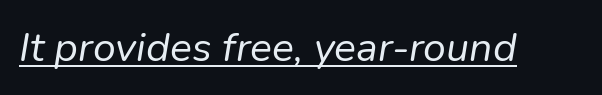
The image shows 41 px regular-weight type, italic (leaning right); set normal letter spacing, underlined; low stroke contrast and a medium x-height.
